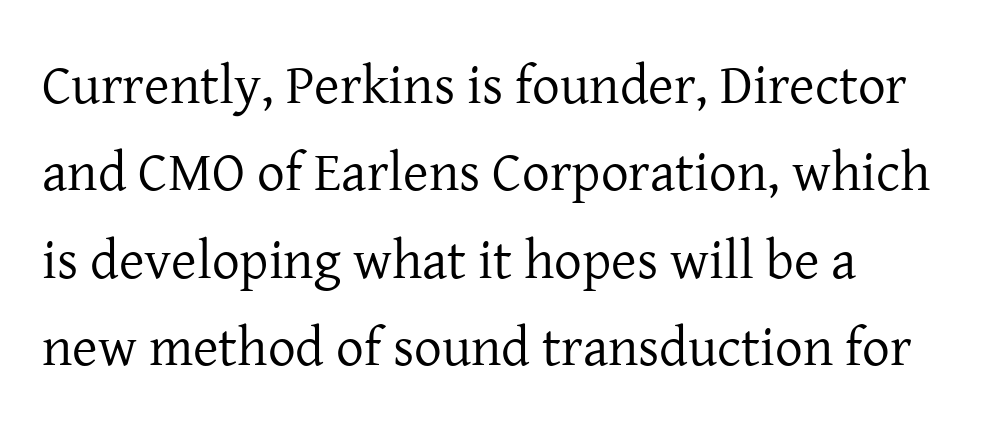
Q: Is the text bold? A: No.
Q: Is the text italic (slanted)? A: No, it is upright.
Q: Is the typeface a serif or a sans-serif typeface? A: Serif.
Q: Is the text underlined? A: No.
Q: How is the paragraph aligned? A: Left-aligned.
Q: Is the spacing between letters normal or unusually wide? A: Normal.
Q: Is the spacing between lines tight, normal or loose? A: Normal.
Q: Width (condensed, normal, or wide)? A: Normal.
Q: Stroke contrast? A: Low.
Q: x-height? A: Medium.
Q: Monospaced? A: No.
